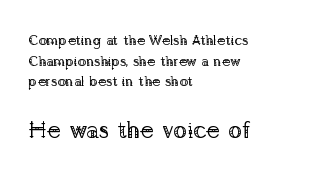
Q: Is the text bold? A: No.
Q: Is the text italic (slanted)? A: No, it is upright.
Q: Is the text underlined? A: No.
Q: How is the paragraph aligned? A: Left-aligned.
Q: Is the spacing between letters normal or unusually wide? A: Normal.
Q: Is the spacing between lines tight, normal or loose? A: Normal.
Q: Which block of text is set in a larger size, the first (top) or the second (bottom)? A: The second (bottom) one.
